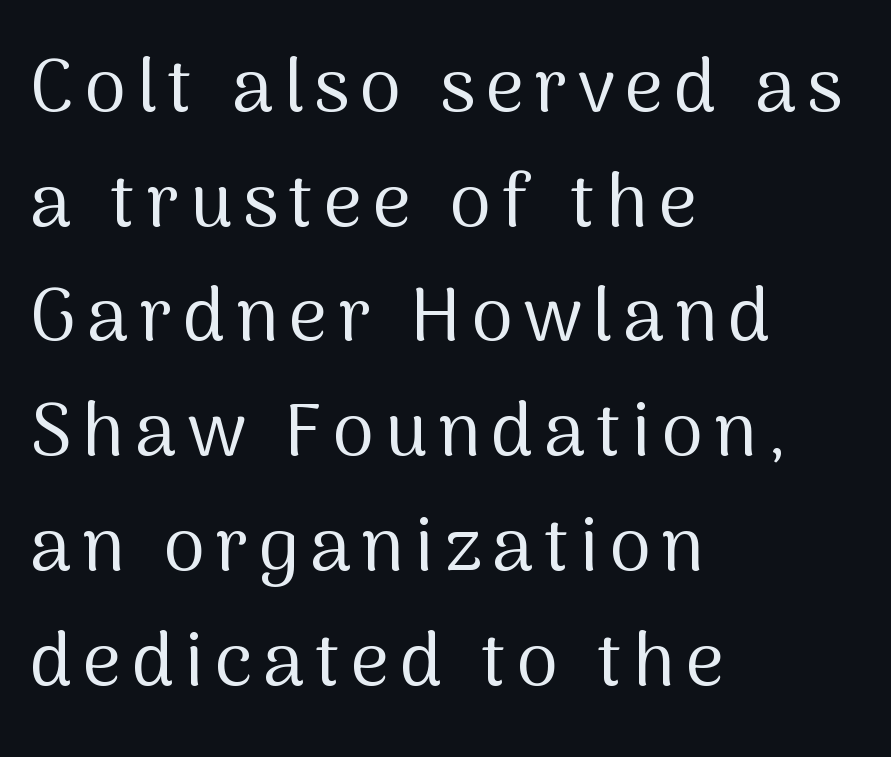
{"serif": "no", "italic": "no", "bold": "no", "weight": "regular", "width": "normal", "stroke_contrast": "medium", "x_height": "medium", "monospaced": "no", "underline": "no", "align": "left", "line_spacing": "normal", "line_spacing_ratio": 1.53, "glyph_px": 75}
